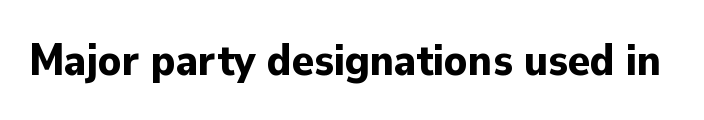
{"serif": "no", "italic": "no", "bold": "yes", "weight": "bold", "width": "normal", "stroke_contrast": "low", "x_height": "small", "monospaced": "no", "underline": "no", "letter_spacing": "normal", "letter_spacing_em": 0.0, "glyph_px": 45}
